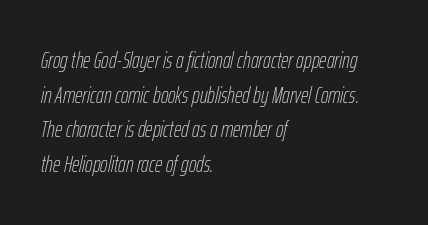
What stands out about the letter spacing? Nothing — it is the standard amount. The passage shown is not underscored anywhere. This sample keeps an unexceptional amount of space between lines. The text carries the slant typical of an italic or oblique font. Counters stay open thanks to moderate or lighter strokes. All the whitespace from short lines collects on the right.
